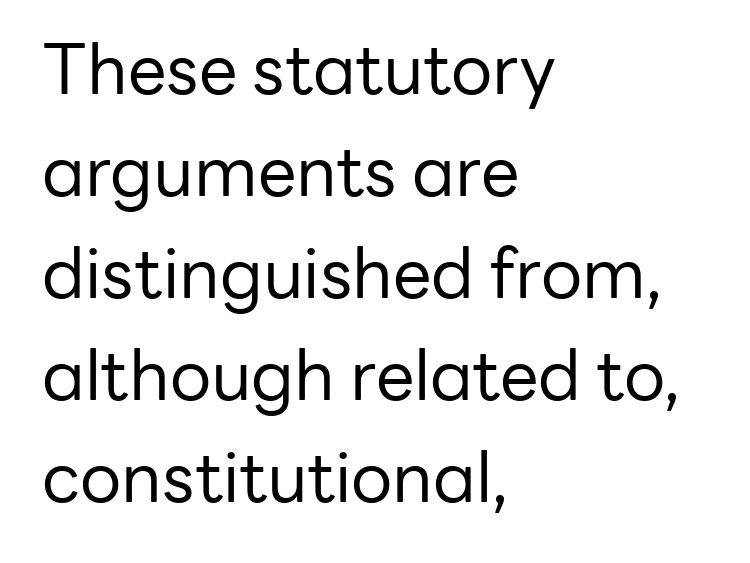
The image shows 69 px regular-weight sans-serif type, upright; set left-aligned, normal line spacing (1.48x), normal letter spacing, not underlined; low stroke contrast and a medium x-height.
